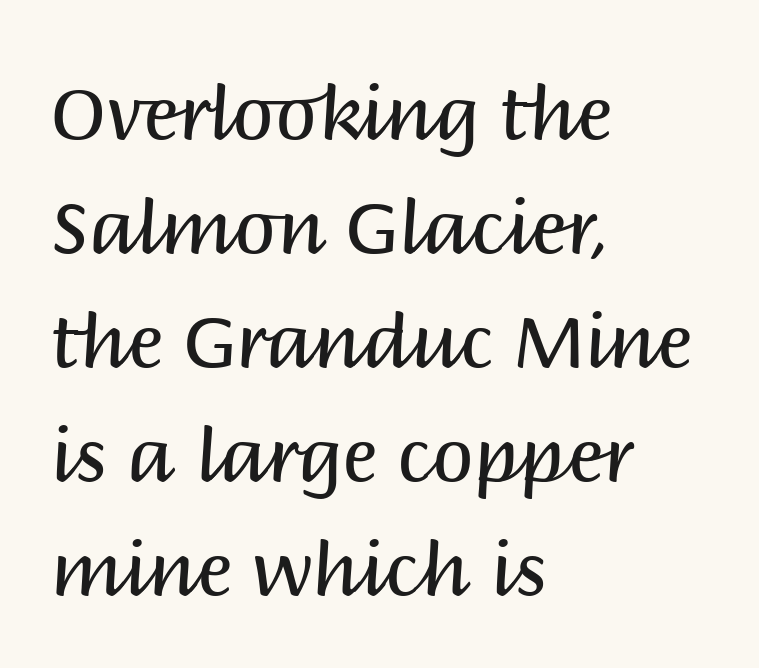
Does the leading feel generous? No, just average. Grotesque or geometric, the face here clearly has no serifs. The typesetting does not lean heavy: it is not bold. Varying glyph widths throughout — classic text-font behaviour. These lines are set flush left with a ragged right edge.
